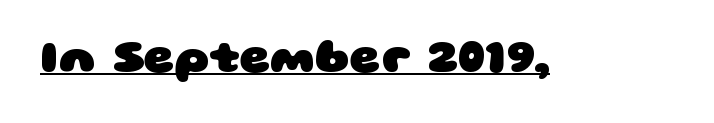
The image shows 48 px heavy, wide sans-serif type; set normal letter spacing, underlined; low stroke contrast and a large x-height.
